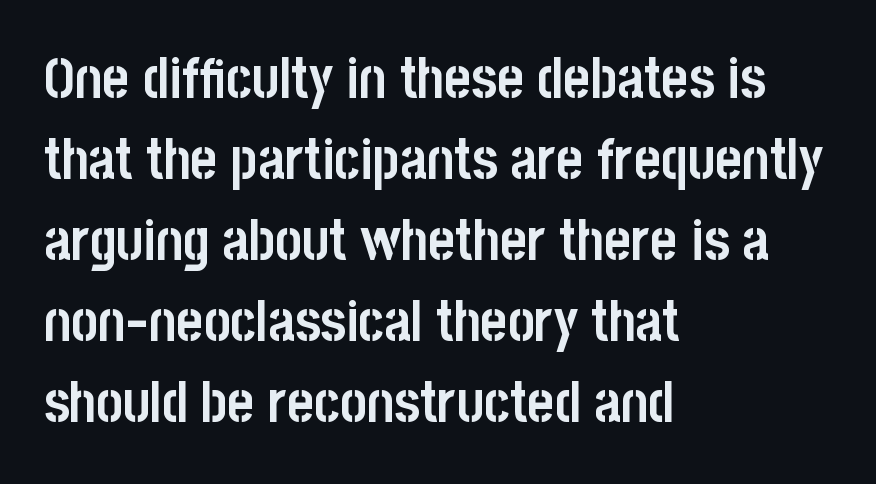
Q: Is the text bold? A: Yes.
Q: Is the text italic (slanted)? A: No, it is upright.
Q: Is the typeface a serif or a sans-serif typeface? A: Sans-serif.
Q: Is the text underlined? A: No.
Q: How is the paragraph aligned? A: Left-aligned.
Q: Is the spacing between letters normal or unusually wide? A: Normal.
Q: Is the spacing between lines tight, normal or loose? A: Normal.
Q: Width (condensed, normal, or wide)? A: Condensed.
Q: Stroke contrast? A: Low.
Q: x-height? A: Large.
Q: Monospaced? A: No.
